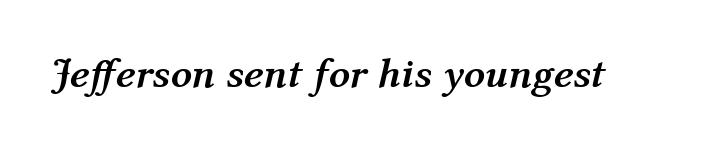
The face used here has the dense, thick strokes of a bold. Do the characters align in a grid? No, the font is proportional. Words appear dense and cohesive because spacing is normal. Characters are canted at an angle relative to the baseline's perpendicular.
